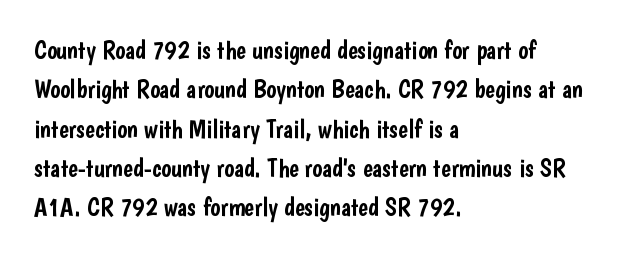
Q: Is the text italic (slanted)? A: No, it is upright.
Q: Is the text underlined? A: No.
Q: How is the paragraph aligned? A: Left-aligned.
Q: Is the spacing between letters normal or unusually wide? A: Normal.
Q: Is the spacing between lines tight, normal or loose? A: Normal.
